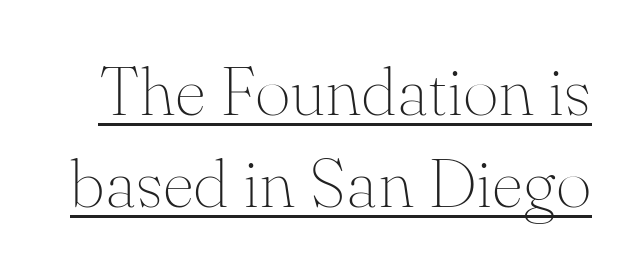
{"serif": "yes", "italic": "no", "bold": "no", "weight": "thin", "width": "normal", "stroke_contrast": "medium", "x_height": "small", "monospaced": "no", "underline": "yes", "line_spacing": "normal", "line_spacing_ratio": 1.33, "letter_spacing": "normal", "letter_spacing_em": 0.0, "glyph_px": 69}
